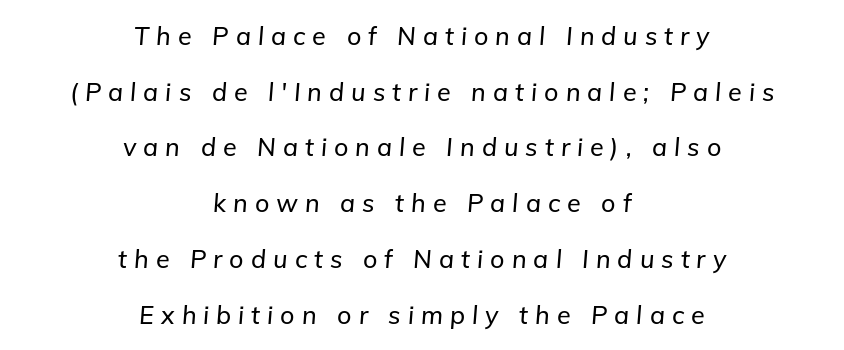
Neither beginnings nor endings align; midpoints do. Someone cranked the tracking dial way up on this one. The foot of each line stays bare and open. Italic: yes, the glyphs are oblique. Successive baselines arrive slowly, with a big drop between each.
